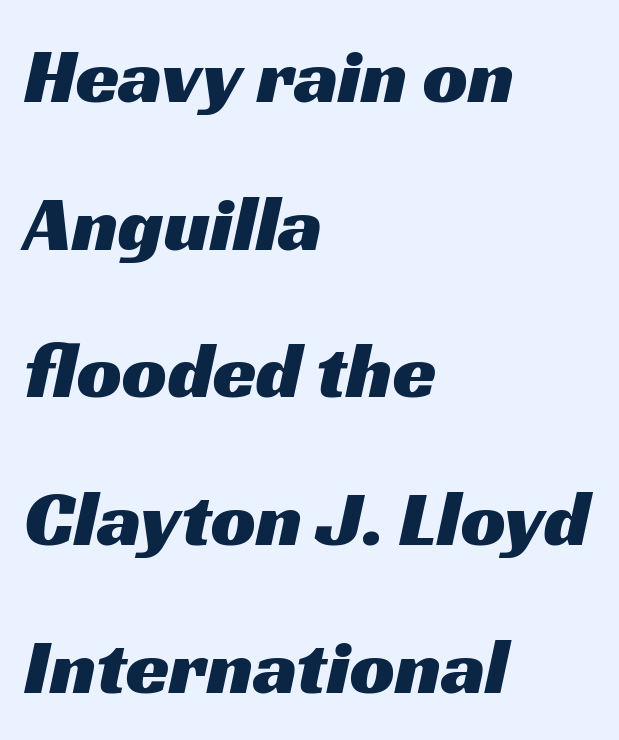
{"serif": "no", "width": "wide", "stroke_contrast": "medium", "x_height": "medium", "monospaced": "no", "underline": "no", "align": "left", "line_spacing_ratio": 1.87, "letter_spacing": "normal", "letter_spacing_em": 0.0, "glyph_px": 79}
